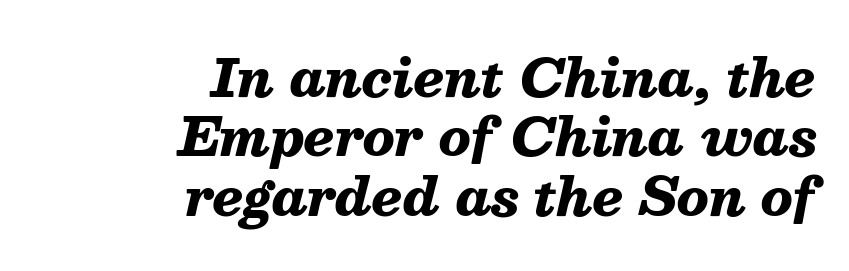
The image shows 52 px heavy type, italic (leaning right); set right-aligned, tight line spacing (1.14x), normal letter spacing, not underlined; medium stroke contrast and a medium x-height.
